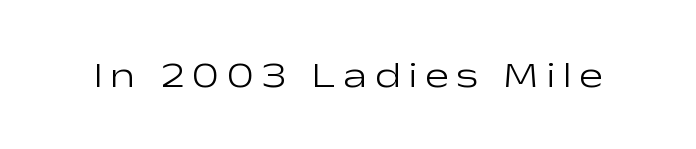
Q: Is the text bold? A: No.
Q: Is the text italic (slanted)? A: No, it is upright.
Q: Is the typeface a serif or a sans-serif typeface? A: Sans-serif.
Q: Is the text underlined? A: No.
Q: Is the spacing between letters normal or unusually wide? A: Unusually wide.
Q: Width (condensed, normal, or wide)? A: Wide.
Q: Stroke contrast? A: Low.
Q: x-height? A: Medium.
Q: Monospaced? A: No.
